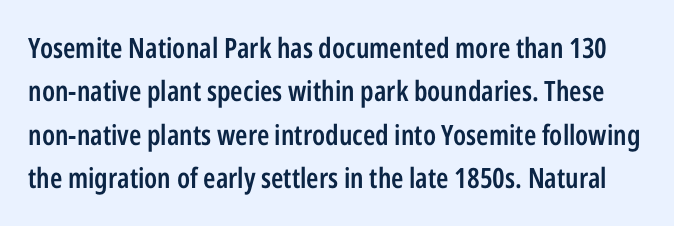
Q: Is the text bold? A: Semi-bold.
Q: Is the text italic (slanted)? A: No, it is upright.
Q: Is the typeface a serif or a sans-serif typeface? A: Sans-serif.
Q: Is the text underlined? A: No.
Q: Is the spacing between letters normal or unusually wide? A: Normal.
Q: Is the spacing between lines tight, normal or loose? A: Normal.
Q: Width (condensed, normal, or wide)? A: Condensed.
Q: Stroke contrast? A: Low.
Q: x-height? A: Medium.
Q: Monospaced? A: No.
